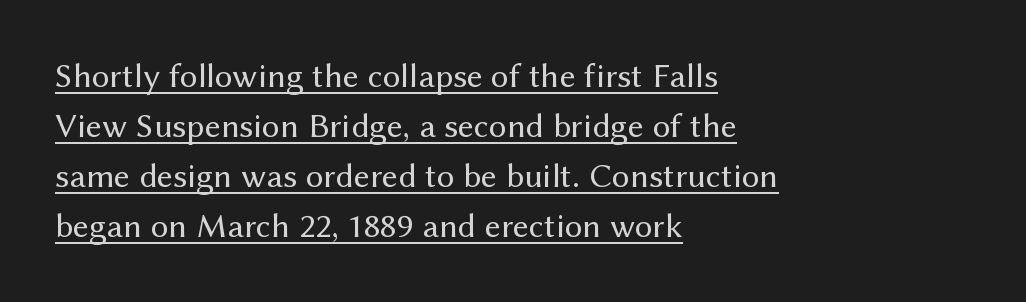
This sample uses an upright cut, with every glyph sitting square on the baseline. Character widths vary here, with narrow letters taking less room than wide ones. Ink coverage per letter is moderate at most. The tracking reads as untouched default to a designer's eye. Horizontally, the lines are justified to the leading edge only. This is sans-serif lettering, the kind often seen on screens and signage.
